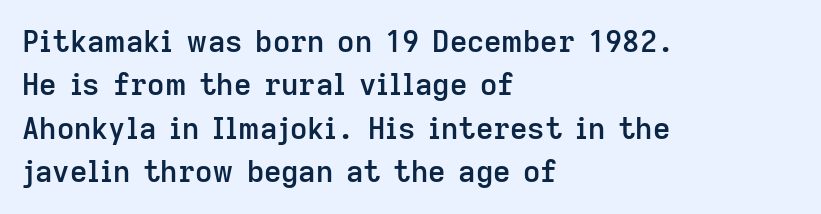
Words float on clear page, feet unadorned. The ragged edge is on the right, which tells us the setting is flush left. The glyphs have the mass of a demibold cut, below bold. The space between consecutive lines is moderate. You could not count columns in this text — the font is proportionally spaced. A sans-serif font was chosen for this passage.
